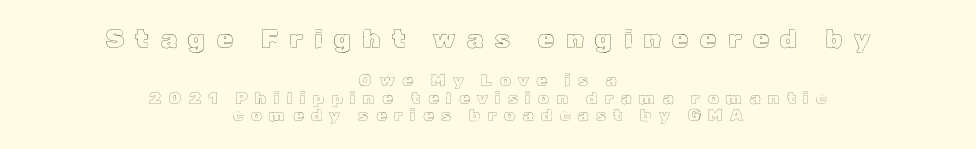
{"italic": "no", "underline": "no", "align": "center", "line_spacing": "tight", "line_spacing_ratio": 1.02, "letter_spacing": "wide", "letter_spacing_em": 0.44, "larger_block": "first", "size_ratio": 1.53, "glyph_px": 26}
